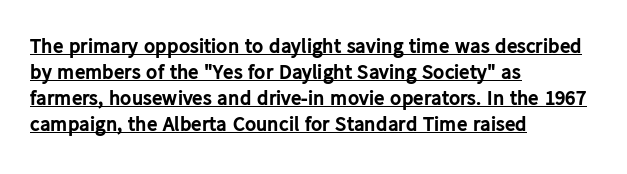
The image shows 21 px bold type, upright; set left-aligned, line spacing 1.24x, normal letter spacing, underlined.
